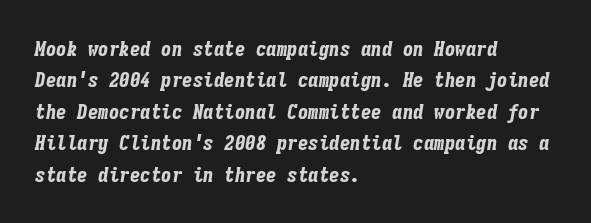
Q: Is the text bold? A: Yes.
Q: Is the text italic (slanted)? A: Yes, it leans right by about 9 degrees.
Q: Is the text underlined? A: No.
Q: How is the paragraph aligned? A: Left-aligned.
Q: Is the spacing between letters normal or unusually wide? A: Normal.
Q: Is the spacing between lines tight, normal or loose? A: Normal.
